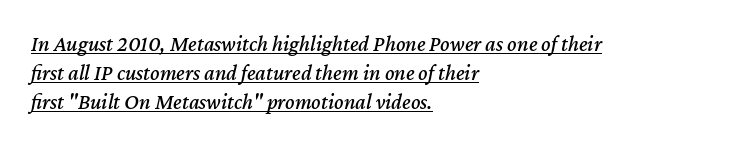
Casual observation: everything's shoved over to the left. The leading is moderate, giving the passage an even texture. Observe the lean: these are italic letterforms. Caption: standard tracking, unaltered.
